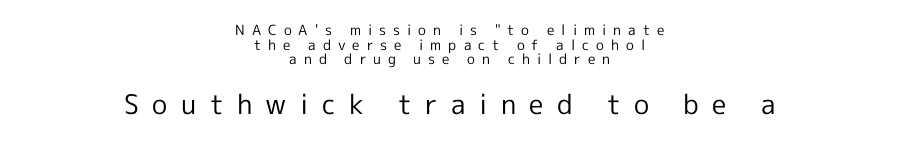
The image shows 27 px text type, upright; set centered, tight line spacing (1.04x), unusually wide letter spacing (+0.5 em), not underlined; the second (bottom) block is 1.93x larger.
